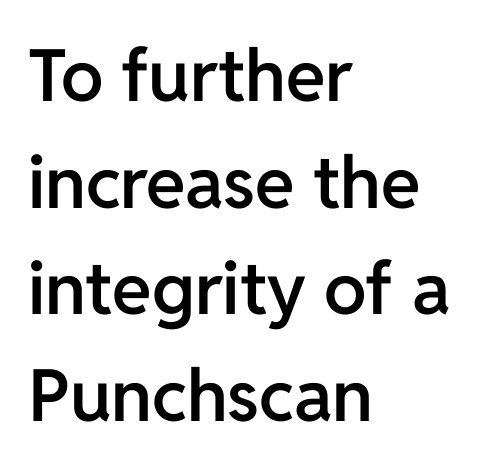
Q: Is the text bold? A: Semi-bold.
Q: Is the text italic (slanted)? A: No, it is upright.
Q: Is the typeface a serif or a sans-serif typeface? A: Sans-serif.
Q: Is the text underlined? A: No.
Q: How is the paragraph aligned? A: Left-aligned.
Q: Is the spacing between letters normal or unusually wide? A: Normal.
Q: Is the spacing between lines tight, normal or loose? A: Normal.
Q: Width (condensed, normal, or wide)? A: Normal.
Q: Stroke contrast? A: Low.
Q: x-height? A: Medium.
Q: Monospaced? A: No.
